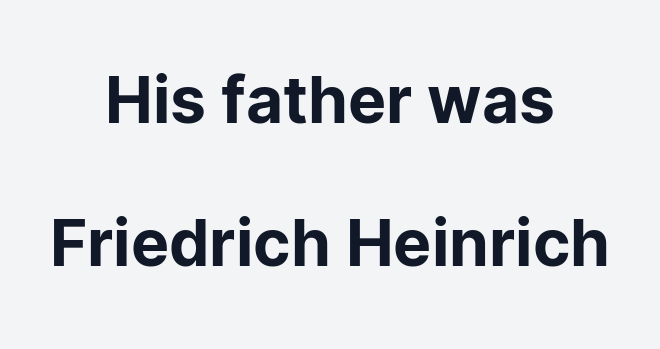
Q: Is the text italic (slanted)? A: No, it is upright.
Q: Is the typeface a serif or a sans-serif typeface? A: Sans-serif.
Q: Is the text underlined? A: No.
Q: How is the paragraph aligned? A: Centered.
Q: Is the spacing between letters normal or unusually wide? A: Normal.
Q: Is the spacing between lines tight, normal or loose? A: Loose.
Q: Width (condensed, normal, or wide)? A: Normal.
Q: Stroke contrast? A: Low.
Q: x-height? A: Medium.
Q: Monospaced? A: No.
